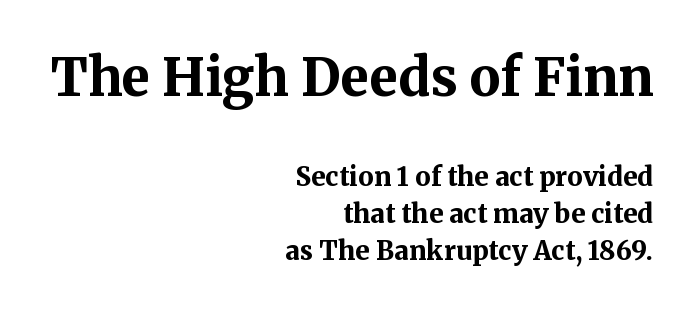
The image shows 52 px bold serif type, upright; set right-aligned, normal line spacing (1.43x), normal letter spacing, not underlined; the first (top) block is 2.0x larger; medium stroke contrast and a medium x-height.
